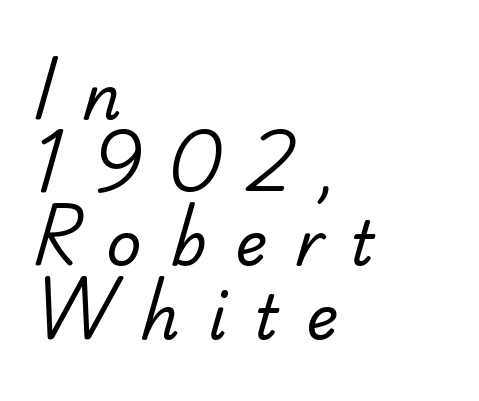
The image shows 61 px regular-weight sans-serif type; set left-aligned, line spacing 1.2x, unusually wide letter spacing (+0.46 em), not underlined; low stroke contrast and a small x-height.
